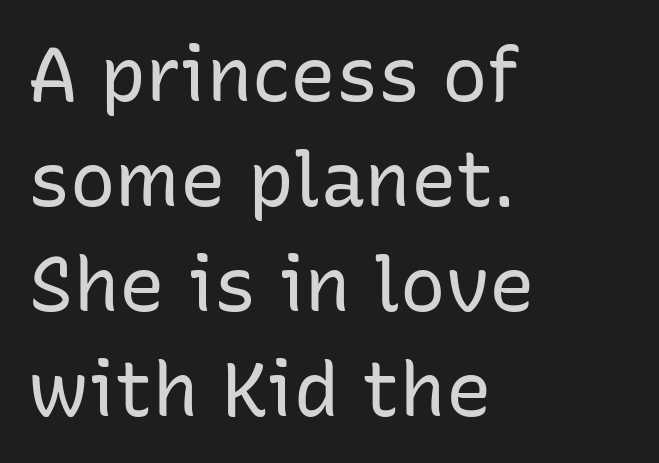
Q: Is the text bold? A: No.
Q: Is the text italic (slanted)? A: No, it is upright.
Q: Is the typeface a serif or a sans-serif typeface? A: Sans-serif.
Q: Is the text underlined? A: No.
Q: How is the paragraph aligned? A: Left-aligned.
Q: Is the spacing between letters normal or unusually wide? A: Normal.
Q: Is the spacing between lines tight, normal or loose? A: Normal.
Q: Width (condensed, normal, or wide)? A: Normal.
Q: Stroke contrast? A: Low.
Q: x-height? A: Medium.
Q: Monospaced? A: No.
